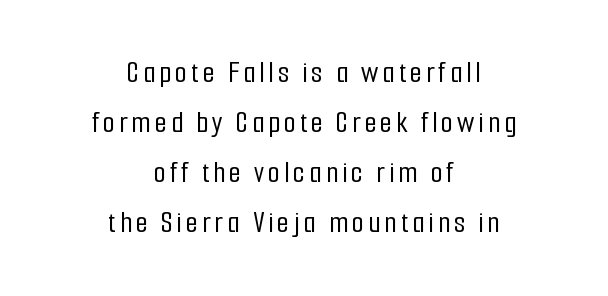
Q: Is the text italic (slanted)? A: No, it is upright.
Q: Is the typeface a serif or a sans-serif typeface? A: Sans-serif.
Q: Is the text underlined? A: No.
Q: How is the paragraph aligned? A: Centered.
Q: Is the spacing between lines tight, normal or loose? A: Normal.
Q: Width (condensed, normal, or wide)? A: Condensed.
Q: Stroke contrast? A: Low.
Q: x-height? A: Medium.
Q: Monospaced? A: No.
